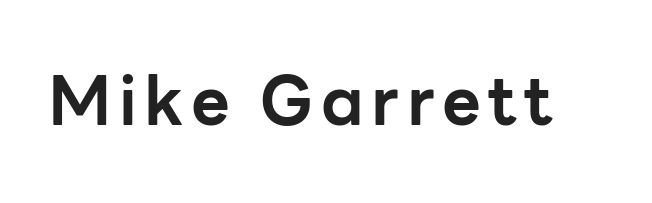
Q: Is the text bold? A: Yes.
Q: Is the text italic (slanted)? A: No, it is upright.
Q: Is the typeface a serif or a sans-serif typeface? A: Sans-serif.
Q: Is the text underlined? A: No.
Q: Width (condensed, normal, or wide)? A: Normal.
Q: Stroke contrast? A: Low.
Q: x-height? A: Medium.
Q: Monospaced? A: No.
